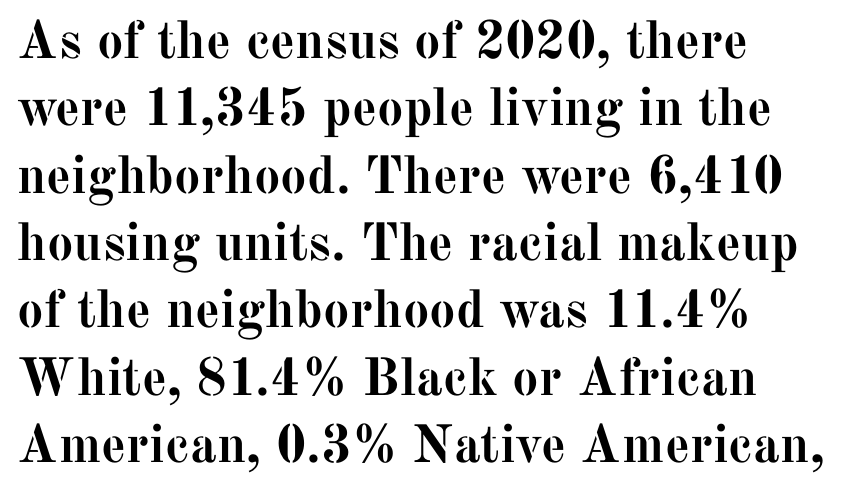
Italic: no, the glyphs are upright roman. Which margin do the lines hug? The left one — the right edge is uneven. No word sits above an underline. A full-strength bold gives these letters their thick strokes. Rows of type keep a routine distance in the vertical direction.
